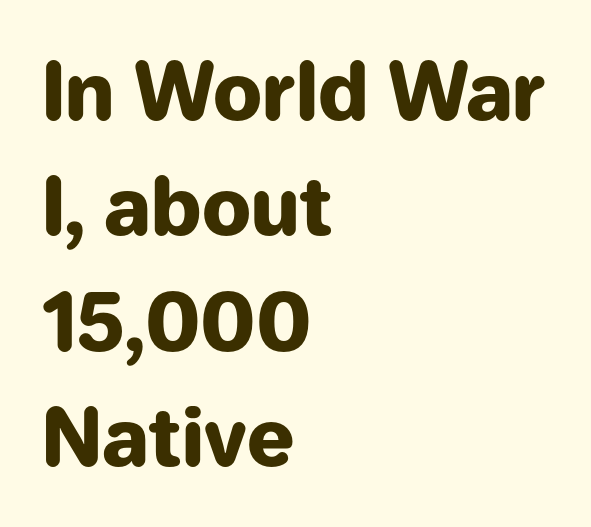
A typesetter would label this face a sans. Does the copy run flush right? No — it runs flush left. Heavy-handed strokes throughout: this text is bold. Does extra space separate the letters? No, they use regular spacing. The passage shown is typed in a proportional face where columns would drift. A typesetter would mark this as roman, not italic.
